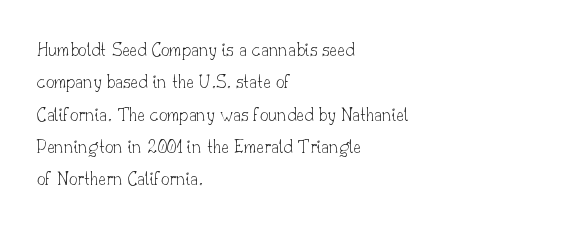
{"italic": "no", "bold": "no", "underline": "no", "align": "left", "line_spacing": "normal", "line_spacing_ratio": 1.54, "letter_spacing": "normal", "letter_spacing_em": 0.0, "glyph_px": 21}
